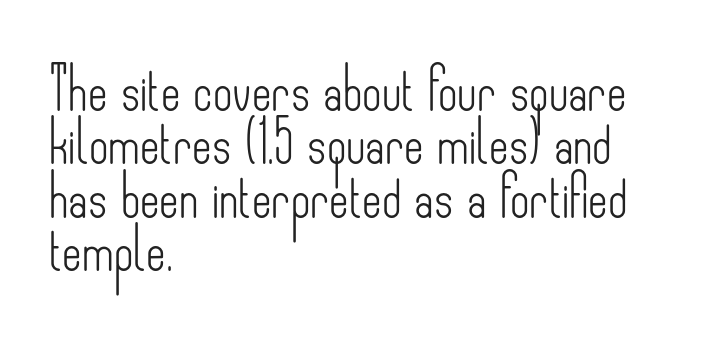
The image shows 42 px light, condensed sans-serif type, upright; set left-aligned, normal line spacing (1.27x), normal letter spacing, not underlined; low stroke contrast and a small x-height.
